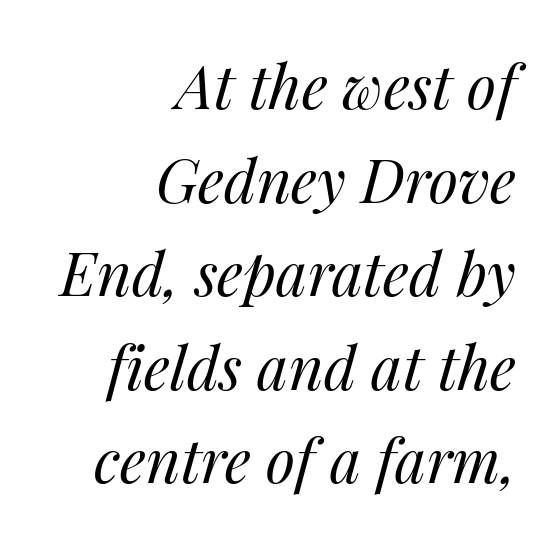
The image shows 60 px regular-weight type, italic (leaning right); set right-aligned, normal line spacing (1.56x), normal letter spacing, not underlined; medium stroke contrast and a medium x-height.
